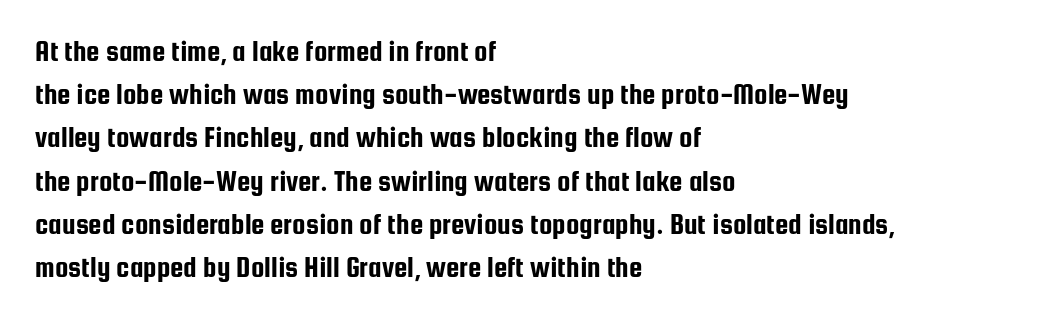
The line-height multiplier appears to be the usual default. Which margin do the lines hug? The left one — the right edge is uneven. Has an underline been added? It has not. The rendering uses natural spacing where letterforms have individual widths. To sum up the face: it is a sans, with no serifs.
